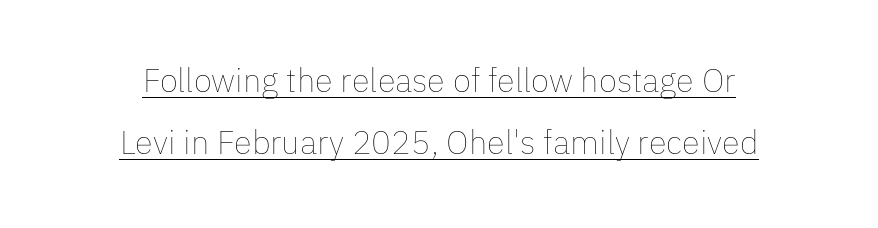
{"italic": "no", "bold": "no", "weight": "thin", "width": "normal", "stroke_contrast": "low", "x_height": "medium", "monospaced": "no", "underline": "yes", "align": "center", "line_spacing_ratio": 1.88, "letter_spacing": "normal", "letter_spacing_em": 0.0, "glyph_px": 33}
